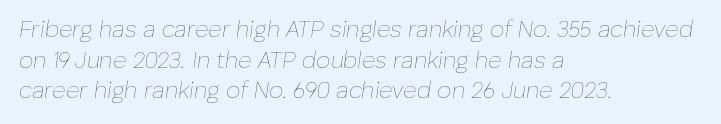
Q: Is the text bold? A: No.
Q: Is the text italic (slanted)? A: Yes, it leans right by about 8 degrees.
Q: Is the text underlined? A: No.
Q: How is the paragraph aligned? A: Left-aligned.
Q: Is the spacing between letters normal or unusually wide? A: Normal.
Q: Is the spacing between lines tight, normal or loose? A: Normal.
